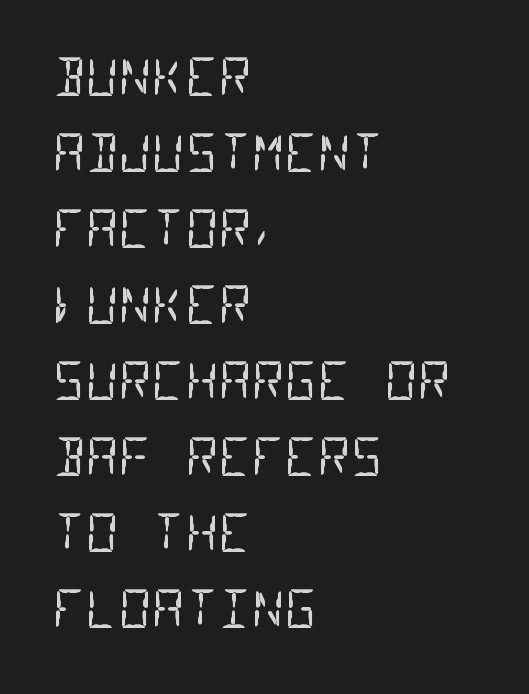
{"serif": "no", "bold": "no", "weight": "regular", "width": "condensed", "stroke_contrast": "low", "x_height": "large", "monospaced": "yes", "underline": "no", "align": "left", "line_spacing": "normal", "line_spacing_ratio": 1.49, "letter_spacing": "normal", "letter_spacing_em": 0.0, "glyph_px": 51}
